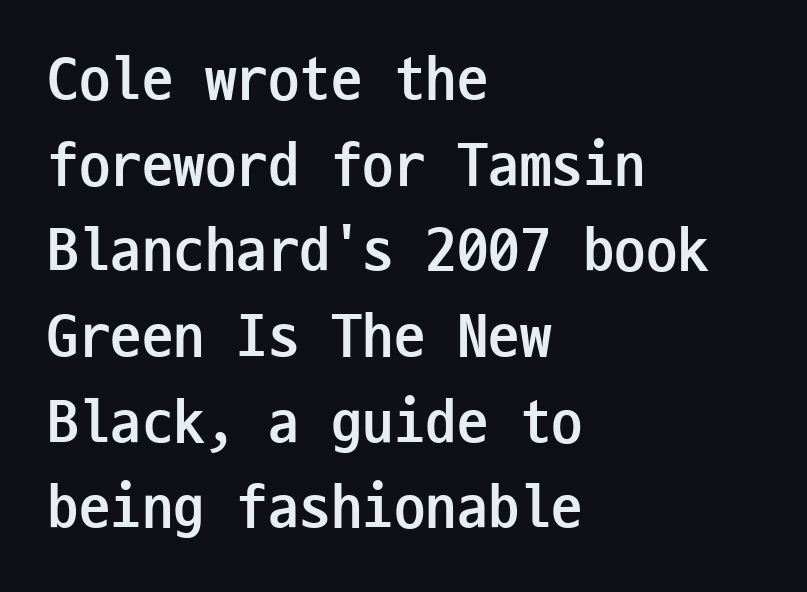
The paragraph shown leans on its left margin. The zone under the glyphs is completely vacant. Heavy, bold letterforms. Here the glyphs are tracked normally, forming tight word shapes. The rendering uses a moderate line-height, typical for paragraphs. Fixed-width glyphs throughout — classic coding-font behaviour.
